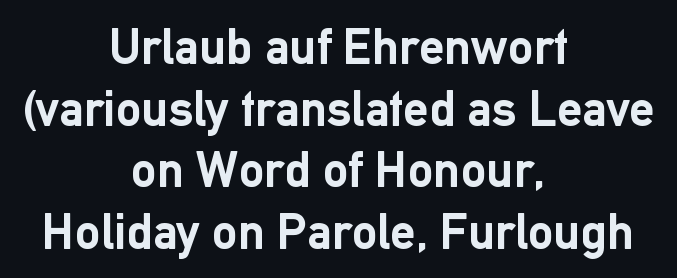
Underlining? Definitely not there. The type sits square on the baseline with zero lean. Leftover space on each line is divided equally before and after the words. The type family on display is of the sans-serif kind. Think of a printed novel: that variable character pitch is what you see here. These words are printed bold, with thick strokes throughout.
